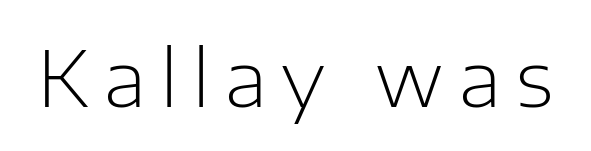
Q: Is the text bold? A: No.
Q: Is the text italic (slanted)? A: No, it is upright.
Q: Is the typeface a serif or a sans-serif typeface? A: Sans-serif.
Q: Is the text underlined? A: No.
Q: Width (condensed, normal, or wide)? A: Normal.
Q: Stroke contrast? A: Low.
Q: x-height? A: Medium.
Q: Monospaced? A: No.
